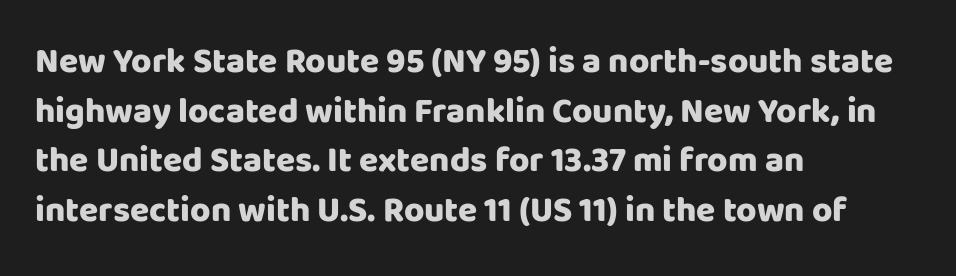
Nothing sits at the stroke ends, so this counts as sans-serif. Vertical spacing — default. Plenty of ink on the page — the face is bold. This rendering uses left alignment, leaving the right contour irregular. Proportional: the letters do not fall into vertical columns. Style check: upright.
